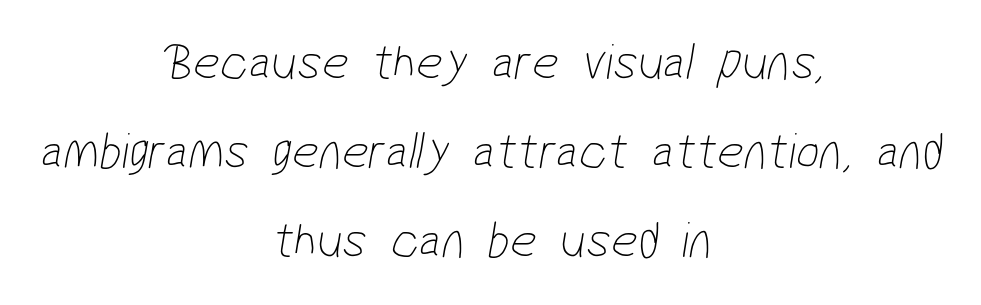
The image shows 52 px thin, condensed sans-serif type; set centered, line spacing 1.71x, normal letter spacing, not underlined; low stroke contrast and a medium x-height.
